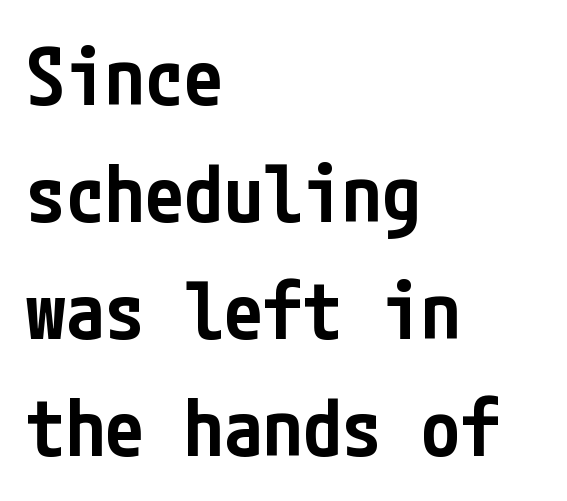
The image shows 79 px semibold, condensed sans-serif type, upright; set left-aligned, normal line spacing (1.48x), normal letter spacing, not underlined; low stroke contrast and a medium x-height.
